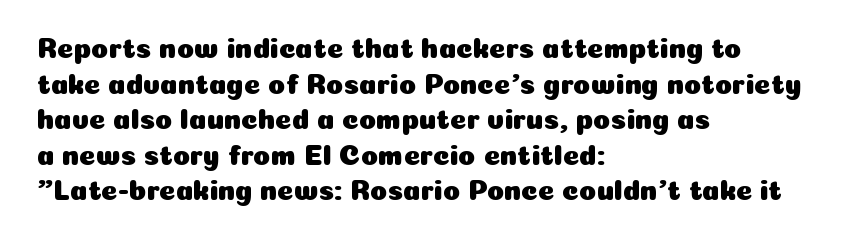
If you drew a ruler down the left edge, every line would touch it. Proportional: the letters do not fall into vertical columns. Characters follow at the spacing the type designer built in. If you measured baseline to baseline, you'd find a middling distance. Grotesque or geometric, the face here clearly has no serifs.
